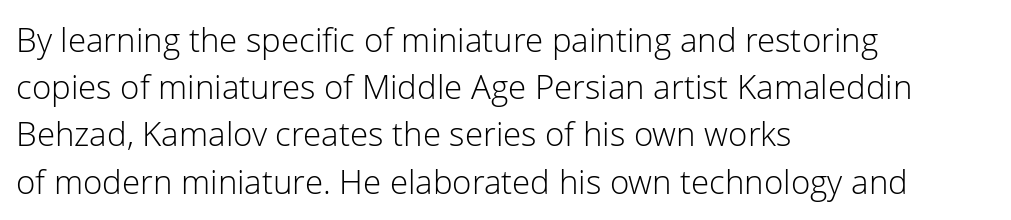
{"serif": "no", "italic": "no", "bold": "no", "weight": "light", "width": "normal", "stroke_contrast": "low", "x_height": "medium", "monospaced": "no", "underline": "no", "align": "left", "line_spacing": "normal", "line_spacing_ratio": 1.43, "letter_spacing": "normal", "letter_spacing_em": 0.0, "glyph_px": 33}
